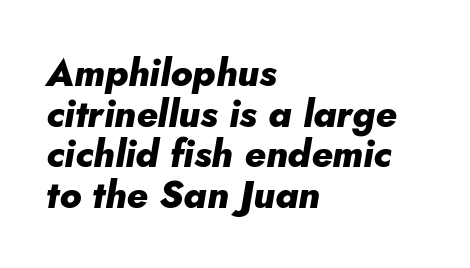
Q: Is the text bold? A: Yes.
Q: Is the text italic (slanted)? A: Yes, it leans right by about 10 degrees.
Q: Is the text underlined? A: No.
Q: How is the paragraph aligned? A: Left-aligned.
Q: Is the spacing between letters normal or unusually wide? A: Normal.
Q: Is the spacing between lines tight, normal or loose? A: Tight.
Q: Width (condensed, normal, or wide)? A: Normal.
Q: Stroke contrast? A: Low.
Q: x-height? A: Small.
Q: Monospaced? A: No.
